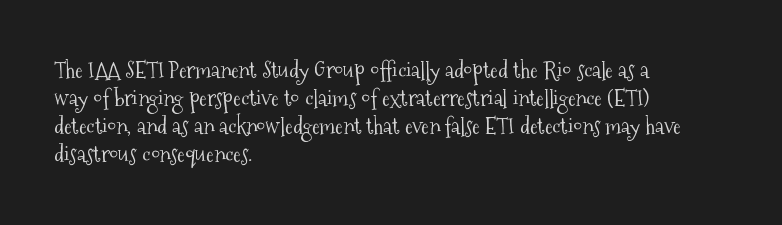
Q: Is the text bold? A: No.
Q: Is the text italic (slanted)? A: No, it is upright.
Q: Is the text underlined? A: No.
Q: How is the paragraph aligned? A: Left-aligned.
Q: Is the spacing between letters normal or unusually wide? A: Normal.
